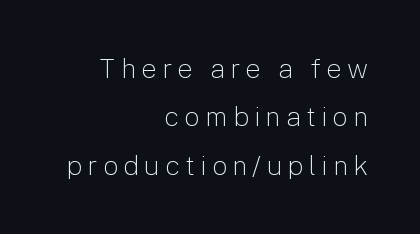
The image shows 27 px text type, upright; set right-aligned, line spacing 1.79x, unusually wide letter spacing (+0.2 em), not underlined.
